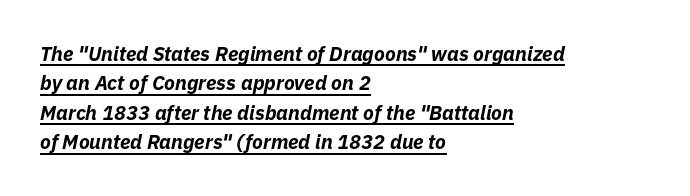
{"italic": "yes", "lean": "right", "slant_degrees": 11, "bold": "yes", "underline": "yes", "align": "left", "line_spacing": "normal", "line_spacing_ratio": 1.47, "letter_spacing": "normal", "letter_spacing_em": 0.0, "glyph_px": 20}
